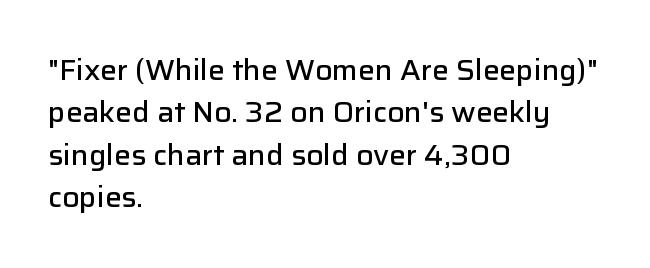
Q: Is the text bold? A: Semi-bold.
Q: Is the text italic (slanted)? A: No, it is upright.
Q: Is the typeface a serif or a sans-serif typeface? A: Sans-serif.
Q: Is the text underlined? A: No.
Q: How is the paragraph aligned? A: Left-aligned.
Q: Is the spacing between letters normal or unusually wide? A: Normal.
Q: Is the spacing between lines tight, normal or loose? A: Normal.
Q: Width (condensed, normal, or wide)? A: Normal.
Q: Stroke contrast? A: Low.
Q: x-height? A: Medium.
Q: Monospaced? A: No.
